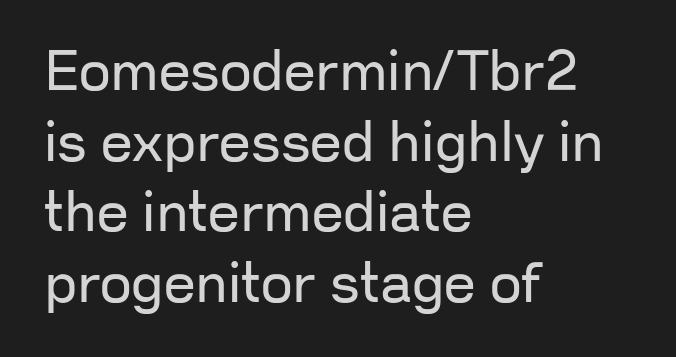
Q: Is the text bold? A: No.
Q: Is the text italic (slanted)? A: No, it is upright.
Q: Is the typeface a serif or a sans-serif typeface? A: Sans-serif.
Q: Is the text underlined? A: No.
Q: How is the paragraph aligned? A: Left-aligned.
Q: Is the spacing between letters normal or unusually wide? A: Normal.
Q: Is the spacing between lines tight, normal or loose? A: Normal.
Q: Width (condensed, normal, or wide)? A: Normal.
Q: Stroke contrast? A: Low.
Q: x-height? A: Medium.
Q: Monospaced? A: No.
